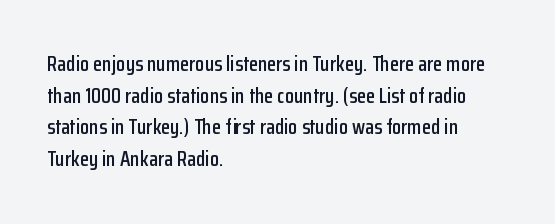
Q: Is the text italic (slanted)? A: No, it is upright.
Q: Is the text underlined? A: No.
Q: How is the paragraph aligned? A: Left-aligned.
Q: Is the spacing between letters normal or unusually wide? A: Normal.
Q: Is the spacing between lines tight, normal or loose? A: Normal.
